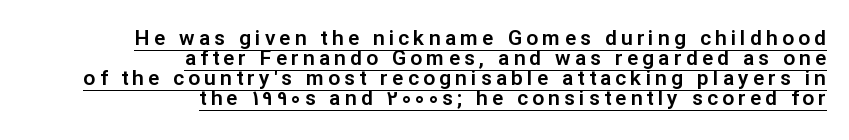
Q: Is the text italic (slanted)? A: No, it is upright.
Q: Is the text underlined? A: Yes.
Q: How is the paragraph aligned? A: Right-aligned.
Q: Is the spacing between letters normal or unusually wide? A: Unusually wide.
Q: Is the spacing between lines tight, normal or loose? A: Tight.
